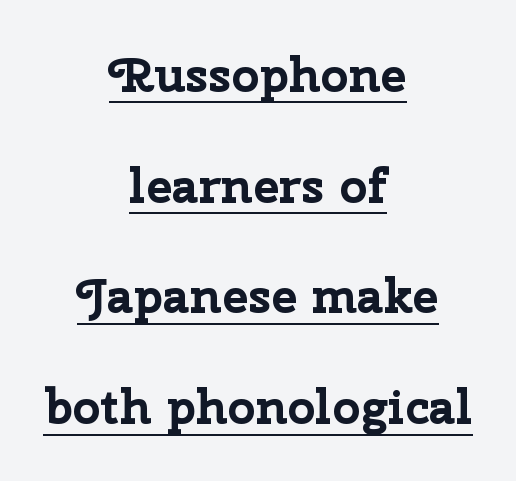
Q: Is the text bold? A: Yes.
Q: Is the text italic (slanted)? A: No, it is upright.
Q: Is the typeface a serif or a sans-serif typeface? A: Sans-serif.
Q: Is the text underlined? A: Yes.
Q: How is the paragraph aligned? A: Centered.
Q: Is the spacing between letters normal or unusually wide? A: Normal.
Q: Is the spacing between lines tight, normal or loose? A: Loose.
Q: Width (condensed, normal, or wide)? A: Normal.
Q: Stroke contrast? A: Low.
Q: x-height? A: Medium.
Q: Monospaced? A: No.
